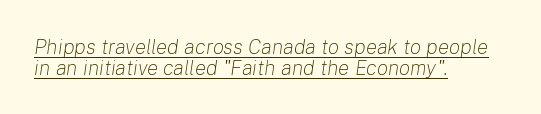
Q: Is the text bold? A: No.
Q: Is the text italic (slanted)? A: Yes, it leans right by about 8 degrees.
Q: Is the text underlined? A: Yes.
Q: How is the paragraph aligned? A: Left-aligned.
Q: Is the spacing between letters normal or unusually wide? A: Normal.
Q: Is the spacing between lines tight, normal or loose? A: Tight.
